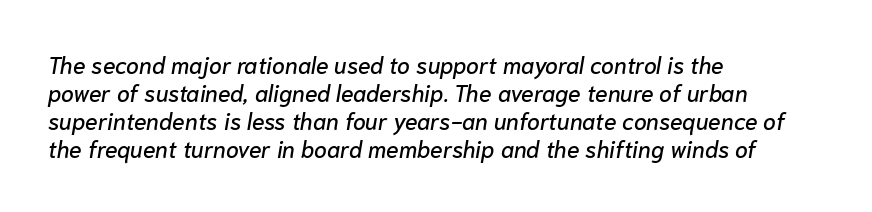
The image shows 23 px text type, italic (leaning right); set left-aligned, line spacing 1.22x, normal letter spacing, not underlined.
